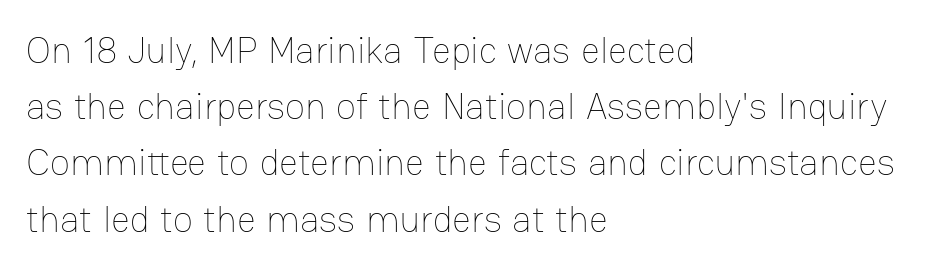
The image shows 37 px thin type, upright; set left-aligned, normal line spacing (1.52x), normal letter spacing, not underlined; low stroke contrast and a medium x-height.
